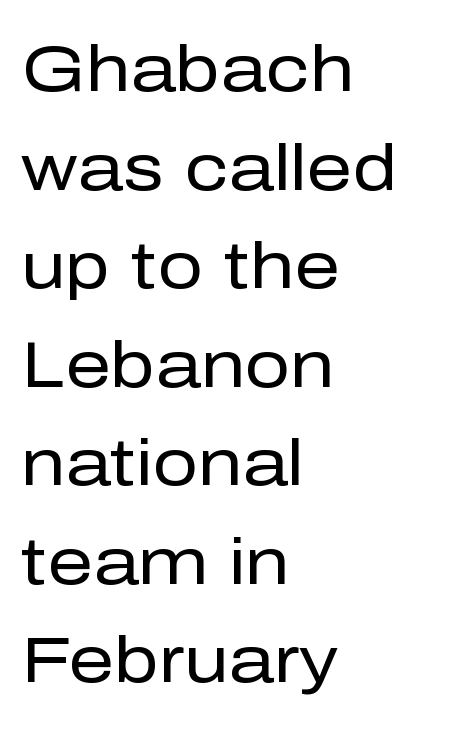
{"serif": "no", "italic": "no", "bold": "no", "weight": "regular", "width": "normal", "stroke_contrast": "low", "x_height": "medium", "monospaced": "no", "underline": "no", "align": "left", "line_spacing": "normal", "line_spacing_ratio": 1.54, "letter_spacing": "normal", "letter_spacing_em": 0.0, "glyph_px": 64}
